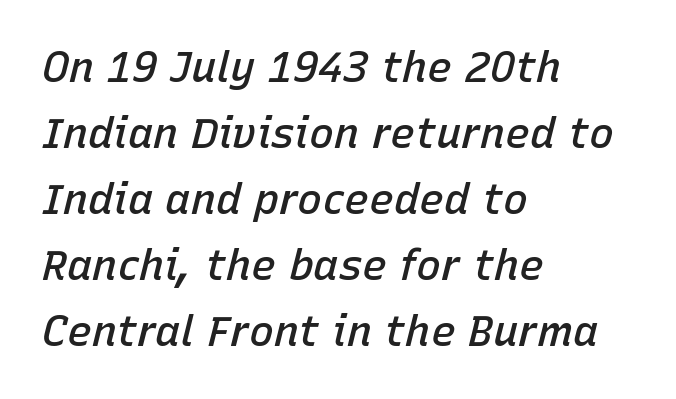
Every row of glyphs begins at an identical x-position on the left. The face used here is proportionally spaced, like ordinary book or web type. A clean baseline with only descenders dipping below it. Notice the strokes are somewhat thickened but not fully heavy: this is a semibold. Summary of vertical rhythm: regular, with standard interline spacing. Yep, that's italic — everything's leaning.
